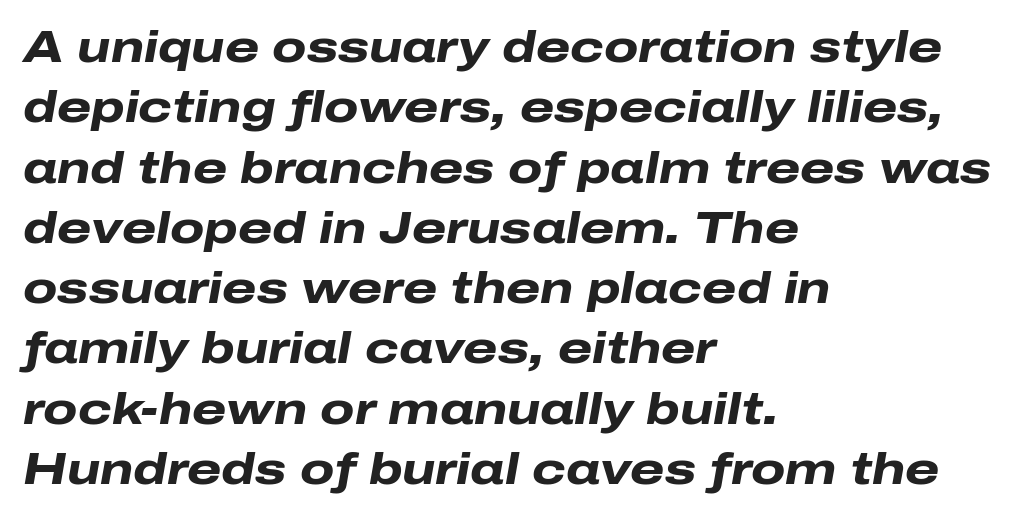
The image shows 44 px heavy, wide type, italic (leaning right); set left-aligned, normal line spacing (1.37x), normal letter spacing, not underlined; low stroke contrast and a medium x-height.
